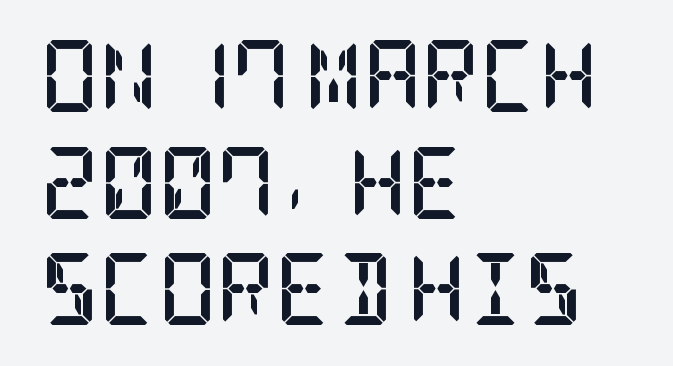
{"serif": "yes", "italic": "no", "bold": "yes", "weight": "semibold", "width": "condensed", "stroke_contrast": "low", "x_height": "large", "underline": "no", "align": "left", "line_spacing": "normal", "line_spacing_ratio": 1.48, "letter_spacing": "normal", "letter_spacing_em": 0.0, "glyph_px": 72}
